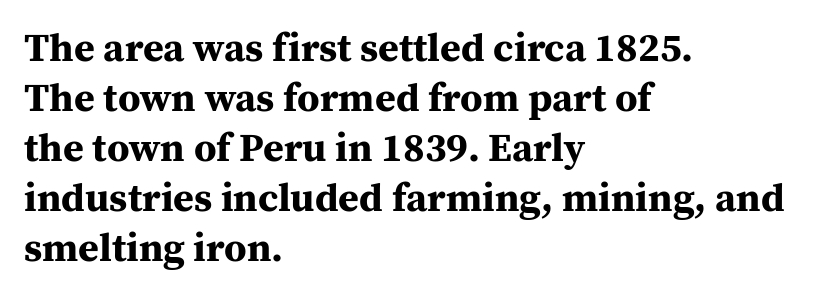
Q: Is the text bold? A: Yes.
Q: Is the text italic (slanted)? A: No, it is upright.
Q: Is the typeface a serif or a sans-serif typeface? A: Serif.
Q: Is the text underlined? A: No.
Q: How is the paragraph aligned? A: Left-aligned.
Q: Is the spacing between letters normal or unusually wide? A: Normal.
Q: Is the spacing between lines tight, normal or loose? A: Normal.
Q: Width (condensed, normal, or wide)? A: Normal.
Q: Stroke contrast? A: Medium.
Q: x-height? A: Medium.
Q: Monospaced? A: No.
